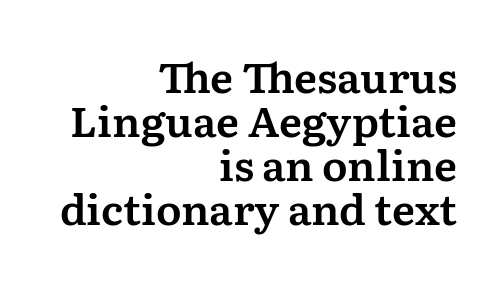
{"serif": "yes", "italic": "no", "width": "normal", "stroke_contrast": "medium", "x_height": "medium", "monospaced": "no", "underline": "no", "align": "right", "line_spacing": "tight", "line_spacing_ratio": 1.05, "letter_spacing": "normal", "letter_spacing_em": 0.0, "glyph_px": 42}
